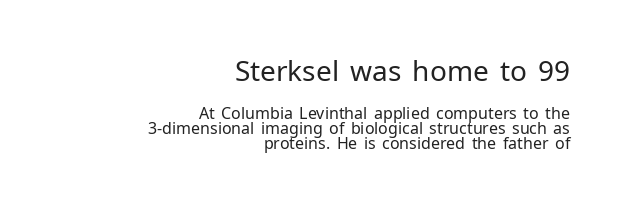
The rendering shows plain stroke endings on the letterforms — a sans-serif design. The font is comparable to plain body text, perhaps lighter. Notice how the stems are strictly vertical — no italics here. Is this a fixed-width face? No — the glyphs have proportional, varying widths. Does the bottom block carry the larger type? No, the top block does.
